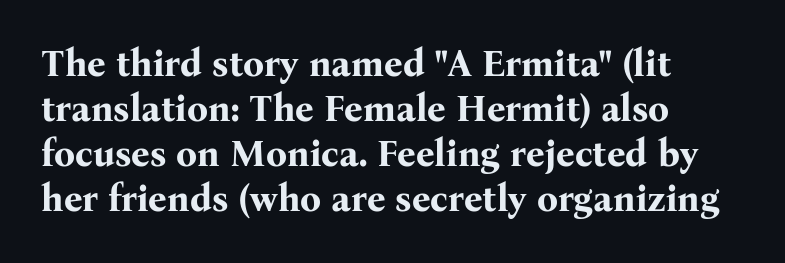
The image shows 37 px bold serif type, upright; set left-aligned, line spacing 1.22x, normal letter spacing, not underlined; medium stroke contrast and a medium x-height.
